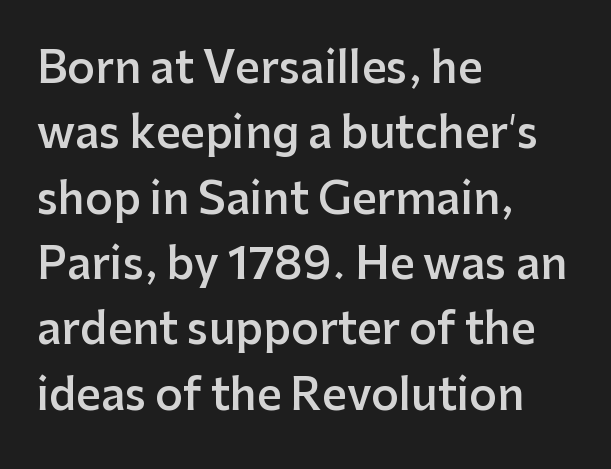
Q: Is the text bold? A: Semi-bold.
Q: Is the text italic (slanted)? A: No, it is upright.
Q: Is the typeface a serif or a sans-serif typeface? A: Sans-serif.
Q: Is the text underlined? A: No.
Q: How is the paragraph aligned? A: Left-aligned.
Q: Is the spacing between letters normal or unusually wide? A: Normal.
Q: Is the spacing between lines tight, normal or loose? A: Normal.
Q: Width (condensed, normal, or wide)? A: Normal.
Q: Stroke contrast? A: Low.
Q: x-height? A: Medium.
Q: Monospaced? A: No.
